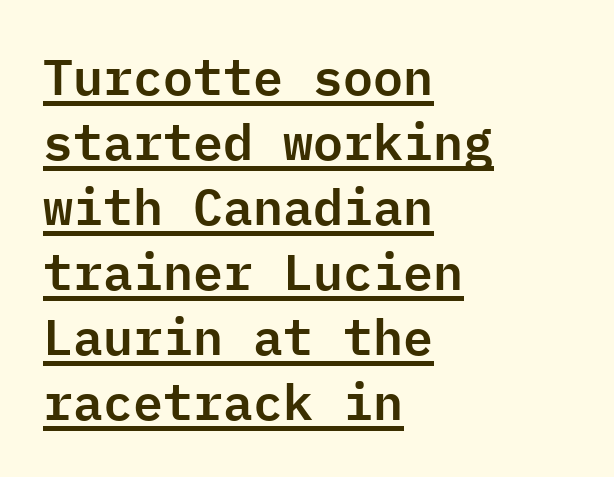
{"serif": "no", "italic": "no", "width": "normal", "stroke_contrast": "low", "x_height": "medium", "monospaced": "yes", "underline": "yes", "align": "left", "line_spacing": "normal", "line_spacing_ratio": 1.3, "letter_spacing": "normal", "letter_spacing_em": 0.0, "glyph_px": 50}
